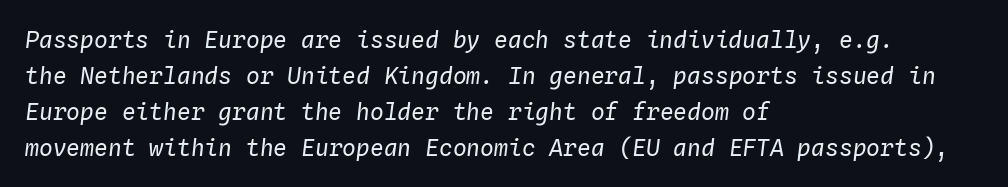
The image shows 23 px text type, italic (leaning right); set left-aligned, normal line spacing (1.56x), normal letter spacing, not underlined.
